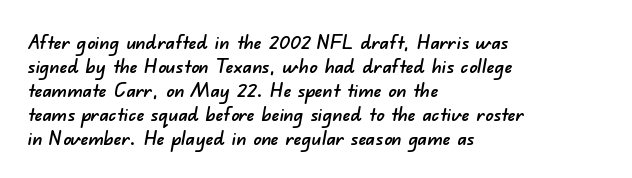
{"underline": "no", "align": "left", "line_spacing_ratio": 1.2, "letter_spacing": "normal", "letter_spacing_em": 0.0, "glyph_px": 20}
